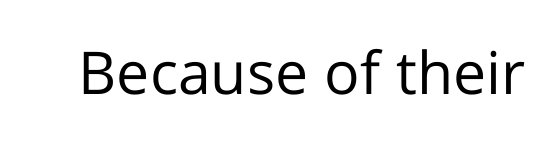
The image shows 59 px regular-weight sans-serif type, upright; set normal letter spacing, not underlined; low stroke contrast and a medium x-height.
